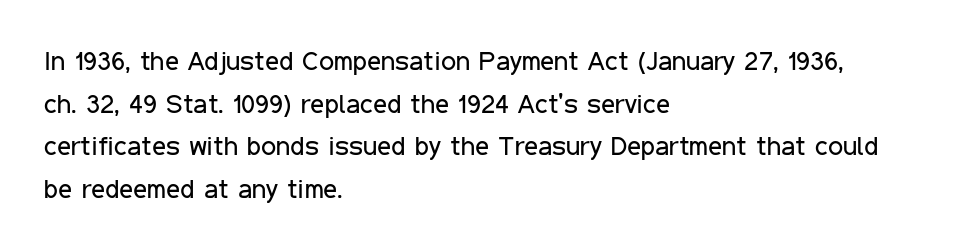
The ragged edge is on the right, which tells us the setting is flush left. Vertical strokes here are truly vertical. Heaviness? Minimal to ordinary, like unemphasized prose. Lines of text with bare space underneath.
